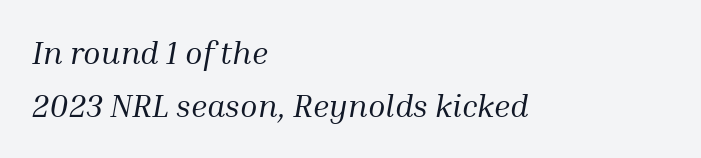
{"serif": "yes", "italic": "yes", "lean": "right", "slant_degrees": 10, "bold": "no", "weight": "regular", "width": "normal", "stroke_contrast": "medium", "x_height": "medium", "monospaced": "no", "underline": "no", "align": "left", "line_spacing": "normal", "line_spacing_ratio": 1.66, "letter_spacing": "normal", "letter_spacing_em": 0.0, "glyph_px": 32}
